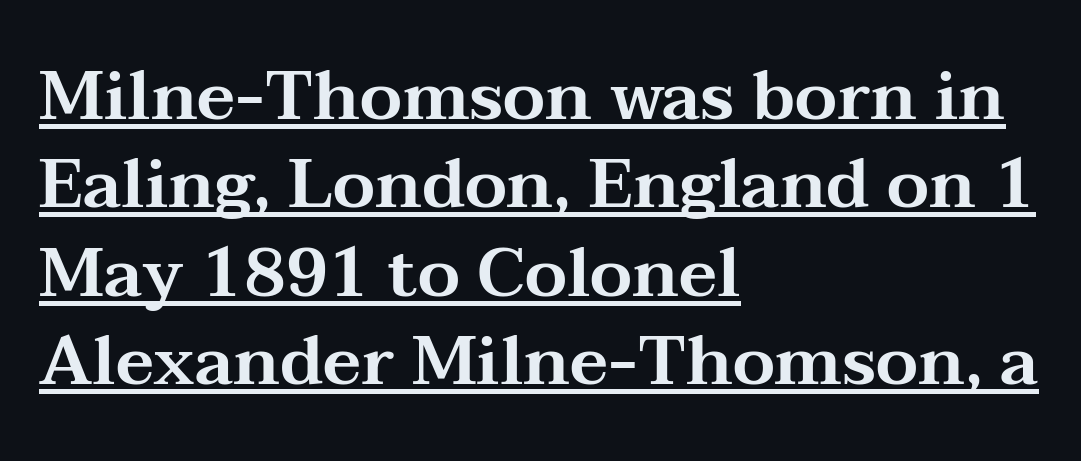
Q: Is the text italic (slanted)? A: No, it is upright.
Q: Is the typeface a serif or a sans-serif typeface? A: Serif.
Q: Is the text underlined? A: Yes.
Q: How is the paragraph aligned? A: Left-aligned.
Q: Is the spacing between letters normal or unusually wide? A: Normal.
Q: Is the spacing between lines tight, normal or loose? A: Normal.
Q: Width (condensed, normal, or wide)? A: Wide.
Q: Stroke contrast? A: Medium.
Q: x-height? A: Medium.
Q: Monospaced? A: No.
